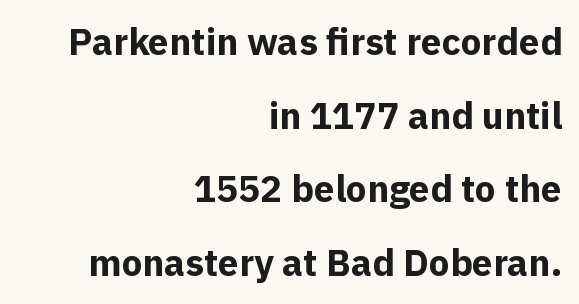
{"serif": "no", "italic": "no", "bold": "yes", "weight": "bold", "width": "normal", "x_height": "medium", "monospaced": "no", "underline": "no", "align": "right", "line_spacing": "loose", "line_spacing_ratio": 1.99, "letter_spacing": "normal", "letter_spacing_em": 0.0, "glyph_px": 37}
